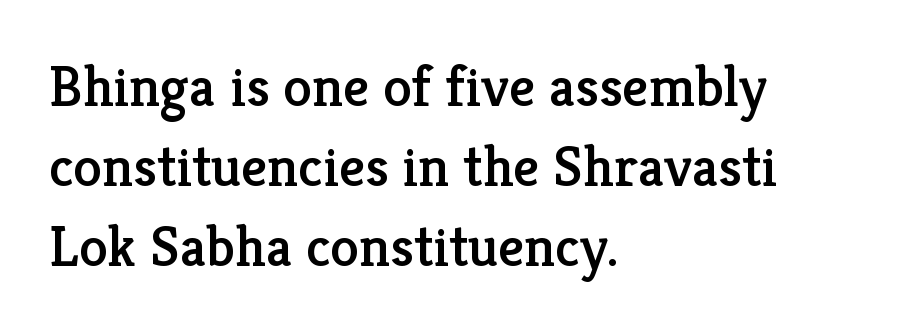
The image shows 58 px serif type, upright; set left-aligned, normal line spacing (1.38x), normal letter spacing, not underlined; low stroke contrast and a medium x-height.
